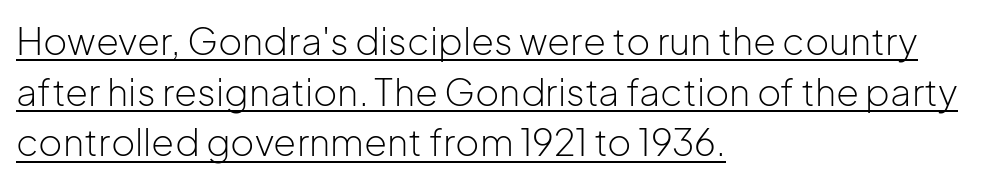
The rendering keeps characters at their native spacing. A typesetter would call this proportional, since set widths differ per character. The sample's only ornament is a line tracing under the words. It's the straight-up-and-down kind of type. Which margin do the lines hug? The left one — the right edge is uneven.
